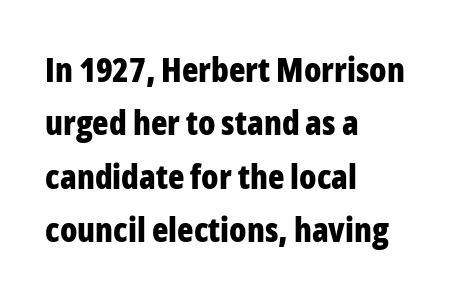
Q: Is the text bold? A: Yes.
Q: Is the text italic (slanted)? A: No, it is upright.
Q: Is the typeface a serif or a sans-serif typeface? A: Sans-serif.
Q: Is the text underlined? A: No.
Q: How is the paragraph aligned? A: Left-aligned.
Q: Is the spacing between letters normal or unusually wide? A: Normal.
Q: Is the spacing between lines tight, normal or loose? A: Normal.
Q: Width (condensed, normal, or wide)? A: Condensed.
Q: Stroke contrast? A: Low.
Q: x-height? A: Medium.
Q: Monospaced? A: No.
